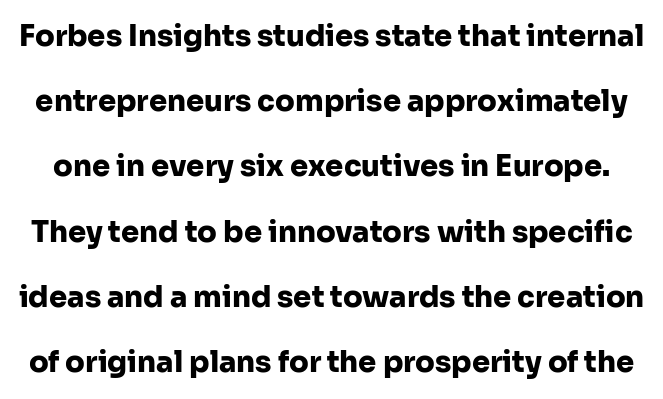
There is no visible air inserted between adjacent glyphs. Looks like regular typesetting: each glyph gets only the width it needs. The letters stand upright; this is a roman face. Leading: increased. In terms of letterform style, serifs are entirely absent. A bare baseline throughout the passage.
